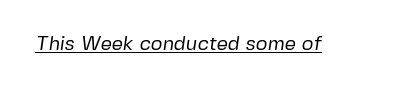
{"bold": "no", "underline": "yes", "letter_spacing": "normal", "letter_spacing_em": 0.0, "glyph_px": 20}
